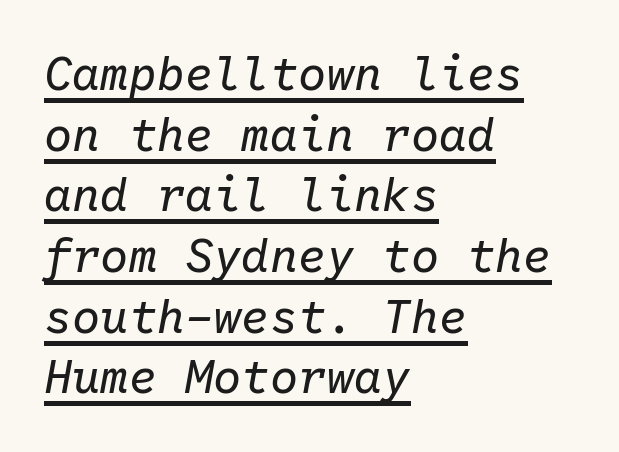
The image shows 47 px regular-weight type, italic (leaning right), monospaced; set left-aligned, normal line spacing (1.29x), normal letter spacing, underlined; low stroke contrast and a medium x-height.
